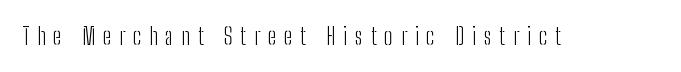
The image shows 23 px text type, upright; set unusually wide letter spacing (+0.35 em), not underlined.
